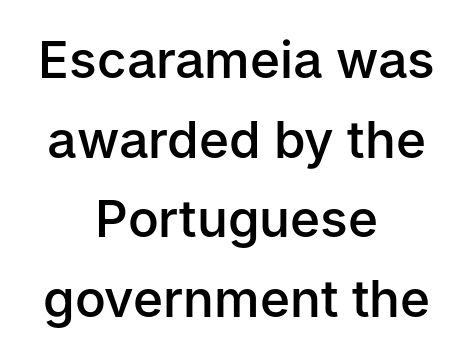
Q: Is the text bold? A: Semi-bold.
Q: Is the text italic (slanted)? A: No, it is upright.
Q: Is the typeface a serif or a sans-serif typeface? A: Sans-serif.
Q: Is the text underlined? A: No.
Q: How is the paragraph aligned? A: Centered.
Q: Is the spacing between letters normal or unusually wide? A: Normal.
Q: Is the spacing between lines tight, normal or loose? A: Normal.
Q: Width (condensed, normal, or wide)? A: Normal.
Q: Stroke contrast? A: Low.
Q: x-height? A: Medium.
Q: Monospaced? A: No.
